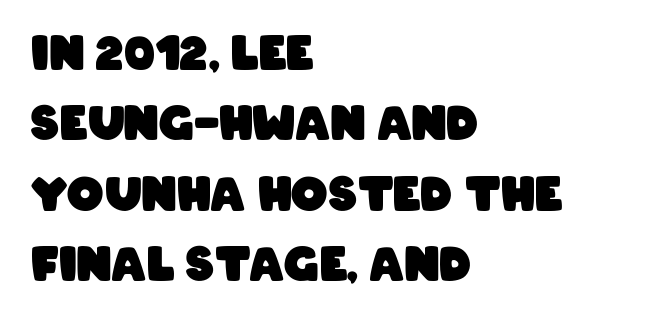
The image shows 46 px heavy, condensed sans-serif type; set left-aligned, normal line spacing (1.53x), normal letter spacing, not underlined; low stroke contrast and a large x-height.
